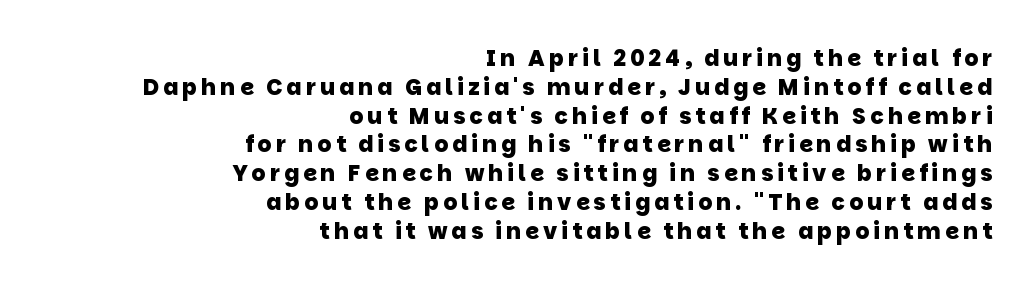
Q: Is the text bold? A: Yes.
Q: Is the text underlined? A: No.
Q: How is the paragraph aligned? A: Right-aligned.
Q: Is the spacing between lines tight, normal or loose? A: Normal.
